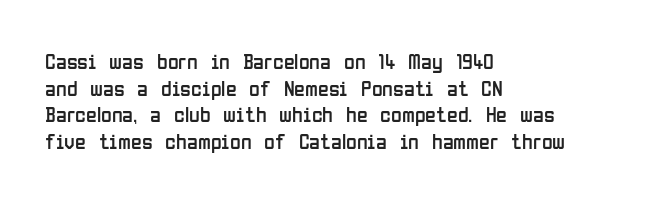
The face used here is rendered with its standard letterfit. The rag falls on the right side of this text block. The typeface has the unassuming heft of standard copy or less. Italic: no, the glyphs are upright roman.
